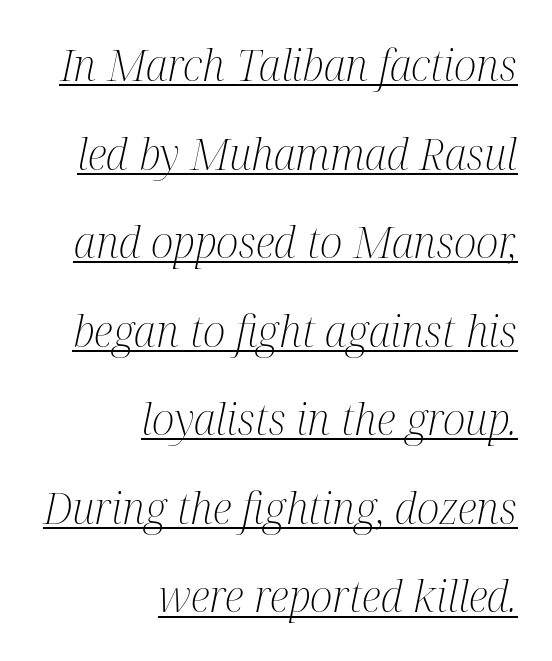
{"serif": "yes", "italic": "yes", "lean": "right", "slant_degrees": 12, "bold": "no", "weight": "light", "width": "condensed", "stroke_contrast": "medium", "x_height": "medium", "monospaced": "no", "underline": "yes", "align": "right", "line_spacing": "loose", "line_spacing_ratio": 2.06, "letter_spacing": "normal", "letter_spacing_em": 0.0, "glyph_px": 43}
